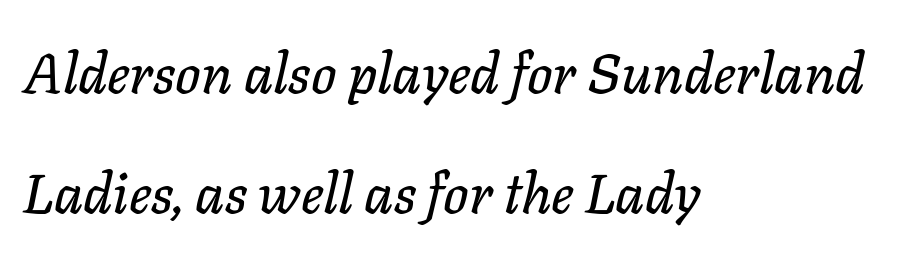
Looking at the ascenders, they clearly lean. Letters rest on an invisible, unmarked baseline. Reading down the block, your eye returns to a fixed left position each line. Proportional: the letters do not fall into vertical columns. Is there much room between lines? Yes — plenty of vertical air separates them. A typesetter would call this zero additional tracking.
